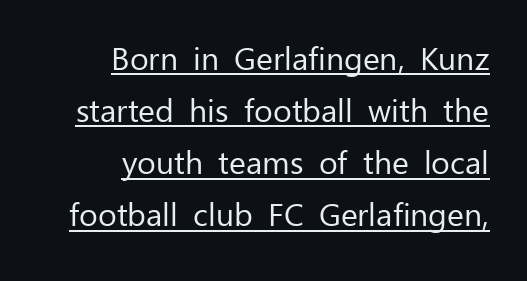
A normal amount of white space separates one row of letters from the next. Tall strokes in this sample are plumb rather than angled. The text was rendered using a sans face with plain stroke endings. The letterforms sit at book weight or below. Leftover space on each line is placed entirely before the opening word. Underlined type.
